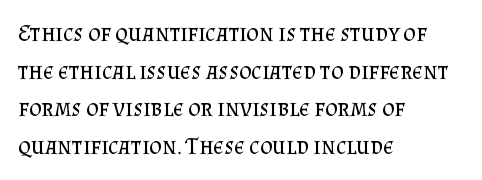
The image shows 24 px text type, upright; set left-aligned, normal line spacing (1.57x), normal letter spacing, not underlined.
